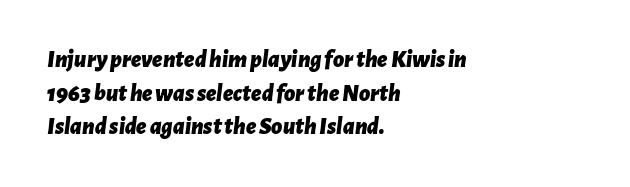
Horizontal bands of white between lines are of average thickness. Tracking here is standard; glyphs follow each other at the usual distance. If you drew a ruler down the left edge, every line would touch it. Compared with ordinary roman type, these characters are visibly tilted.
